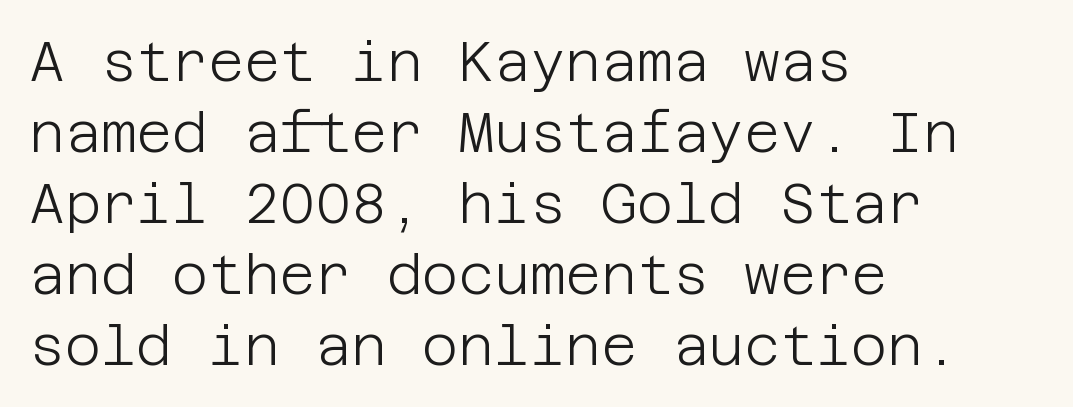
{"serif": "no", "italic": "no", "bold": "no", "weight": "light", "width": "normal", "stroke_contrast": "low", "x_height": "large", "underline": "no", "align": "left", "line_spacing": "normal", "line_spacing_ratio": 1.29, "letter_spacing": "normal", "letter_spacing_em": 0.0, "glyph_px": 55}
